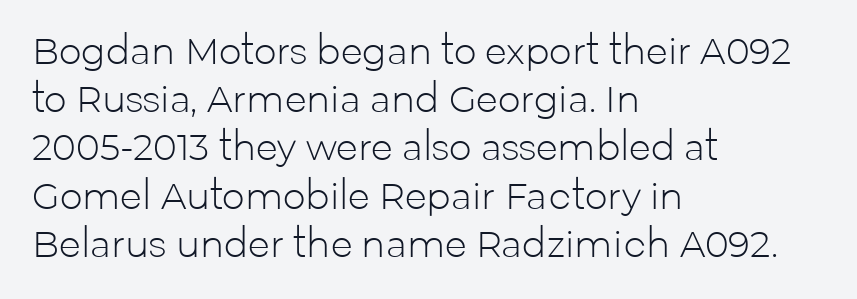
{"serif": "no", "italic": "no", "bold": "no", "weight": "light", "width": "normal", "stroke_contrast": "low", "x_height": "medium", "monospaced": "no", "underline": "no", "align": "left", "line_spacing": "normal", "line_spacing_ratio": 1.34, "letter_spacing": "normal", "letter_spacing_em": 0.0, "glyph_px": 36}
